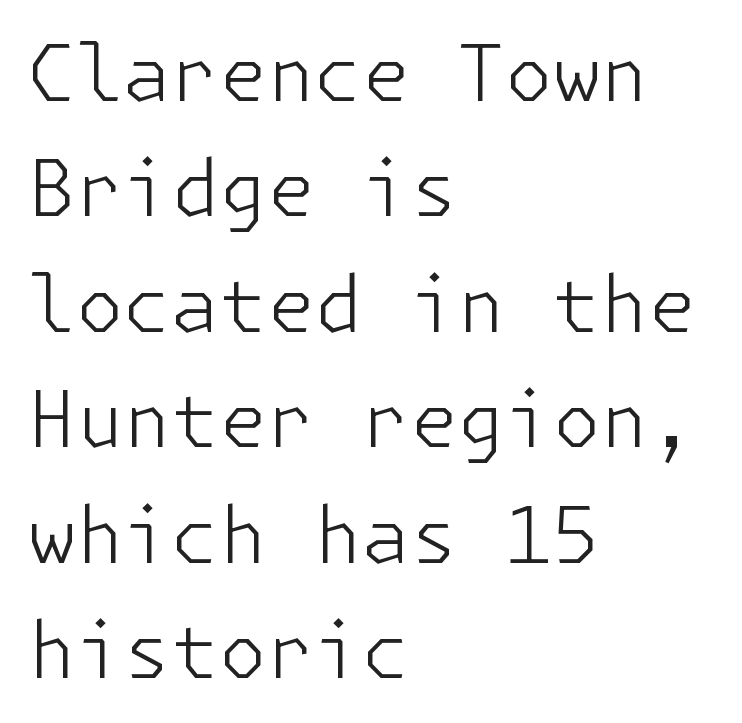
Notice how the stems are strictly vertical — no italics here. Anything drawn beneath the words? Only blank space. Compared with typical body copy, the letter spacing here is the same. The glyphs in this specimen are sans serif. Notice how the passage keeps a crisp vertical edge on the left only. A quiet, ordinary-to-light weight characterises the typeface.
